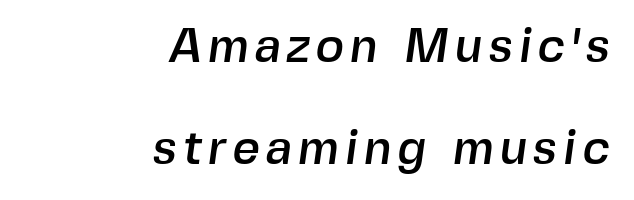
The image shows 48 px sans-serif type; set right-aligned, loose line spacing (2.12x), not underlined; a medium x-height.
